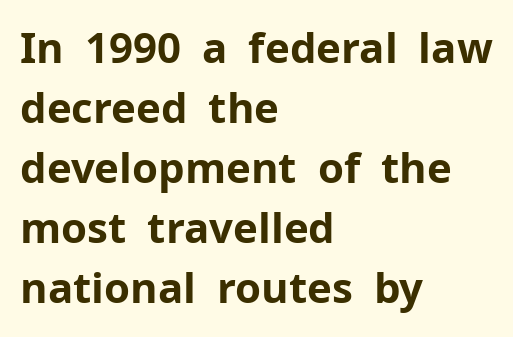
Q: Is the text bold? A: Yes.
Q: Is the text italic (slanted)? A: No, it is upright.
Q: Is the typeface a serif or a sans-serif typeface? A: Sans-serif.
Q: Is the text underlined? A: No.
Q: How is the paragraph aligned? A: Left-aligned.
Q: Is the spacing between letters normal or unusually wide? A: Normal.
Q: Is the spacing between lines tight, normal or loose? A: Normal.
Q: Width (condensed, normal, or wide)? A: Normal.
Q: Stroke contrast? A: Low.
Q: x-height? A: Medium.
Q: Monospaced? A: No.
